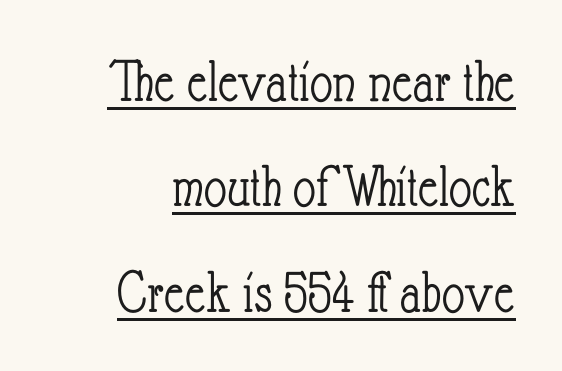
The image shows 62 px light, condensed type, upright; set right-aligned, normal line spacing (1.7x), normal letter spacing, underlined; low stroke contrast and a small x-height.
